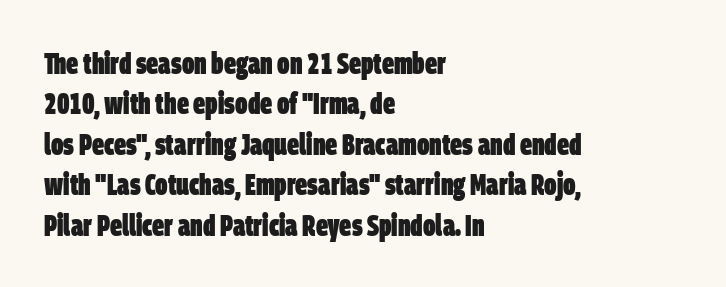
Q: Is the text bold? A: Yes.
Q: Is the typeface a serif or a sans-serif typeface? A: Sans-serif.
Q: Is the text underlined? A: No.
Q: How is the paragraph aligned? A: Left-aligned.
Q: Is the spacing between letters normal or unusually wide? A: Normal.
Q: Is the spacing between lines tight, normal or loose? A: Normal.
Q: Width (condensed, normal, or wide)? A: Condensed.
Q: Stroke contrast? A: Low.
Q: x-height? A: Large.
Q: Monospaced? A: No.
